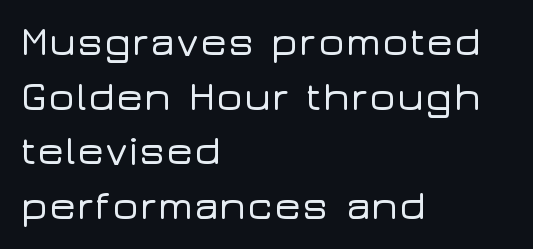
Q: Is the text italic (slanted)? A: No, it is upright.
Q: Is the typeface a serif or a sans-serif typeface? A: Sans-serif.
Q: Is the text underlined? A: No.
Q: How is the paragraph aligned? A: Left-aligned.
Q: Is the spacing between letters normal or unusually wide? A: Normal.
Q: Is the spacing between lines tight, normal or loose? A: Normal.
Q: Width (condensed, normal, or wide)? A: Wide.
Q: Stroke contrast? A: Low.
Q: x-height? A: Medium.
Q: Monospaced? A: No.
